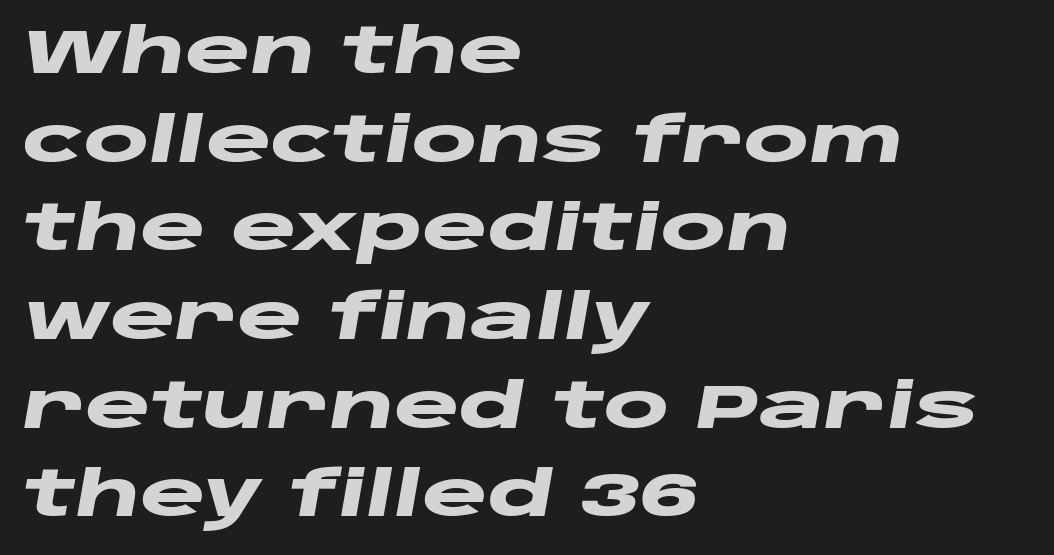
{"italic": "yes", "lean": "right", "slant_degrees": 10, "bold": "yes", "weight": "heavy", "width": "wide", "stroke_contrast": "low", "x_height": "large", "monospaced": "no", "underline": "no", "align": "left", "line_spacing": "normal", "line_spacing_ratio": 1.43, "letter_spacing": "normal", "letter_spacing_em": 0.0, "glyph_px": 62}
